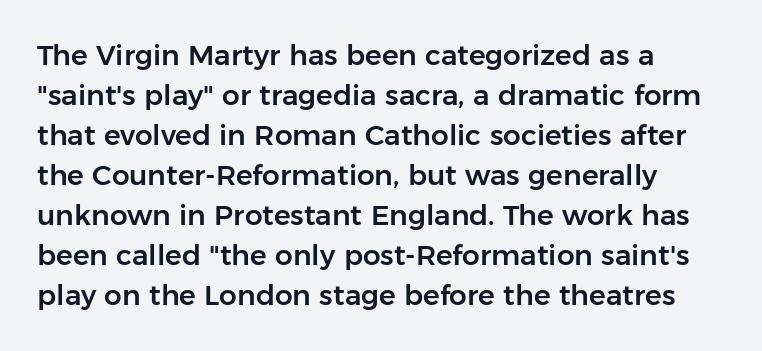
The image shows 28 px sans-serif type, upright; set left-aligned, normal line spacing (1.43x), normal letter spacing, not underlined; low stroke contrast and a medium x-height.
